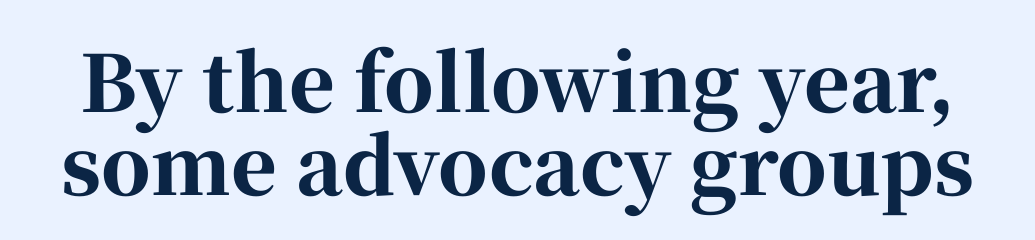
Q: Is the text bold? A: Yes.
Q: Is the text italic (slanted)? A: No, it is upright.
Q: Is the typeface a serif or a sans-serif typeface? A: Serif.
Q: Is the text underlined? A: No.
Q: Is the spacing between letters normal or unusually wide? A: Normal.
Q: Is the spacing between lines tight, normal or loose? A: Tight.
Q: Width (condensed, normal, or wide)? A: Normal.
Q: Stroke contrast? A: High.
Q: x-height? A: Medium.
Q: Monospaced? A: No.
